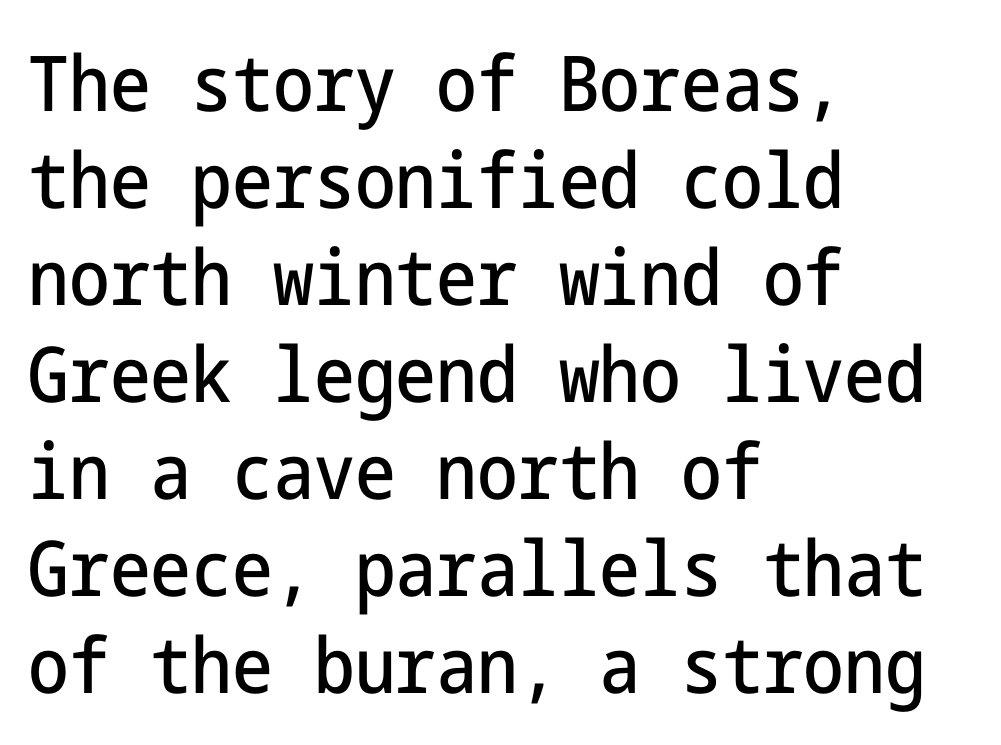
Q: Is the text italic (slanted)? A: No, it is upright.
Q: Is the typeface a serif or a sans-serif typeface? A: Sans-serif.
Q: Is the text underlined? A: No.
Q: How is the paragraph aligned? A: Left-aligned.
Q: Is the spacing between letters normal or unusually wide? A: Normal.
Q: Is the spacing between lines tight, normal or loose? A: Normal.
Q: Width (condensed, normal, or wide)? A: Condensed.
Q: Stroke contrast? A: Low.
Q: x-height? A: Medium.
